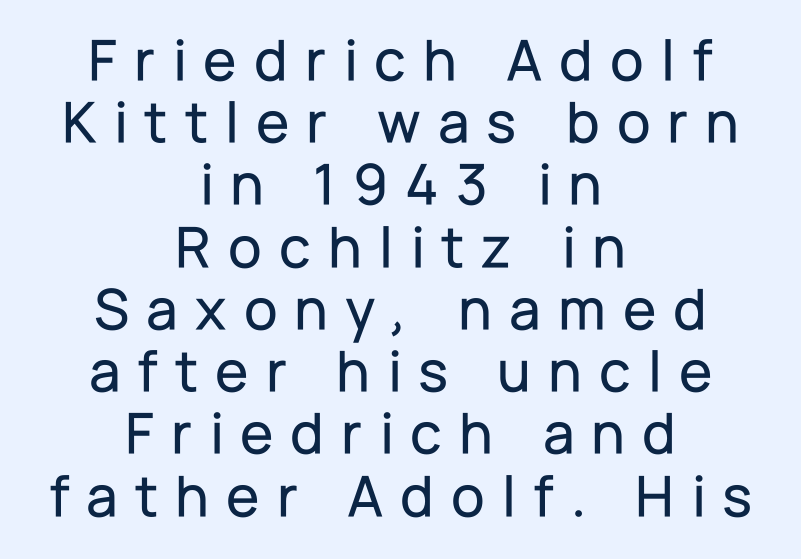
{"serif": "no", "italic": "no", "width": "normal", "stroke_contrast": "low", "x_height": "medium", "monospaced": "no", "underline": "no", "align": "center", "line_spacing": "tight", "line_spacing_ratio": 1.02, "letter_spacing": "wide", "letter_spacing_em": 0.28, "glyph_px": 61}
